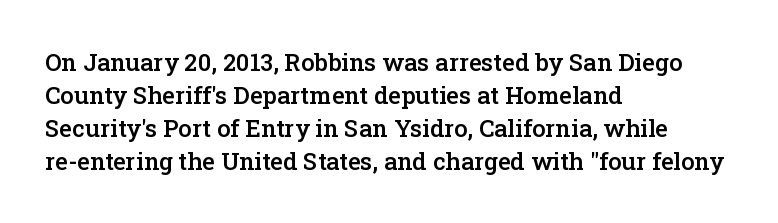
{"italic": "no", "bold": "semi", "underline": "no", "align": "left", "line_spacing": "normal", "line_spacing_ratio": 1.38, "letter_spacing": "normal", "letter_spacing_em": 0.0, "glyph_px": 24}
